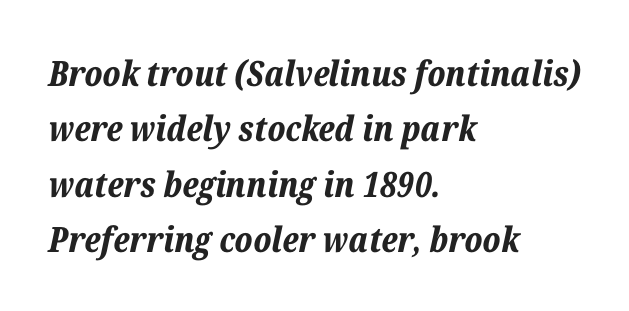
The image shows 35 px bold type, italic (leaning right); set left-aligned, normal line spacing (1.58x), normal letter spacing, not underlined; low stroke contrast and a medium x-height.
